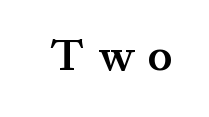
{"serif": "yes", "italic": "no", "bold": "semi", "weight": "semibold", "width": "normal", "stroke_contrast": "medium", "x_height": "medium", "monospaced": "no", "underline": "no", "letter_spacing": "wide", "letter_spacing_em": 0.33, "glyph_px": 44}
